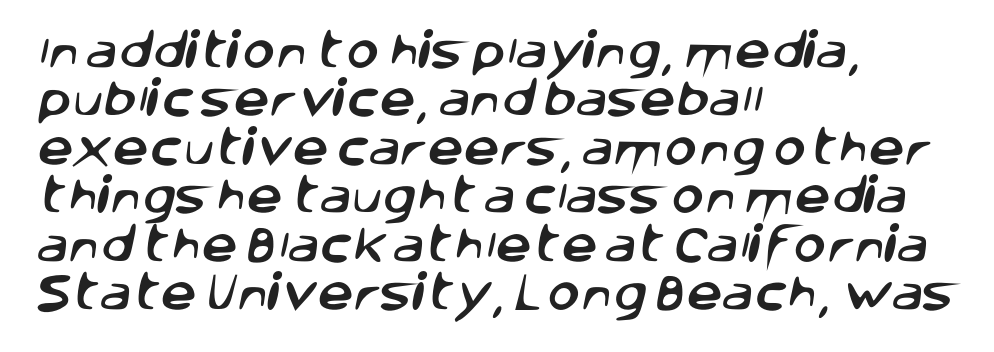
The image shows 40 px sans-serif type; set left-aligned, line spacing 1.21x, normal letter spacing, not underlined; low stroke contrast and a large x-height.
